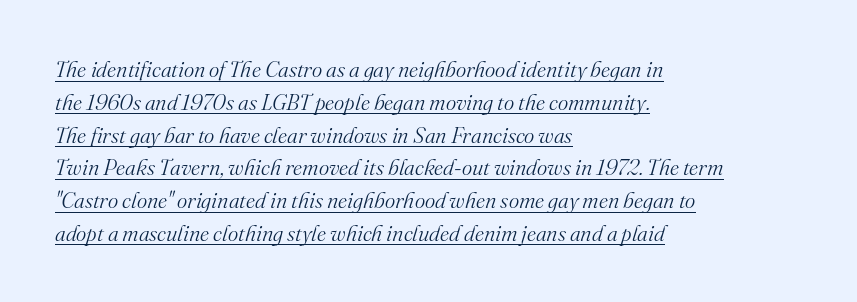
{"italic": "yes", "lean": "right", "slant_degrees": 16, "bold": "no", "underline": "yes", "align": "left", "line_spacing": "normal", "line_spacing_ratio": 1.49, "letter_spacing": "normal", "letter_spacing_em": 0.0, "glyph_px": 22}
